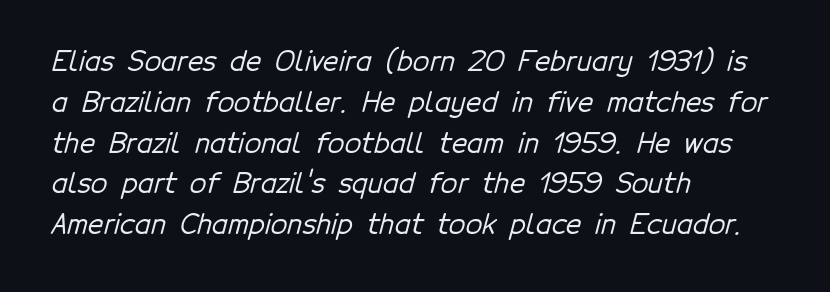
{"underline": "no", "align": "left", "line_spacing": "normal", "line_spacing_ratio": 1.51, "letter_spacing": "normal", "letter_spacing_em": 0.0, "glyph_px": 27}
